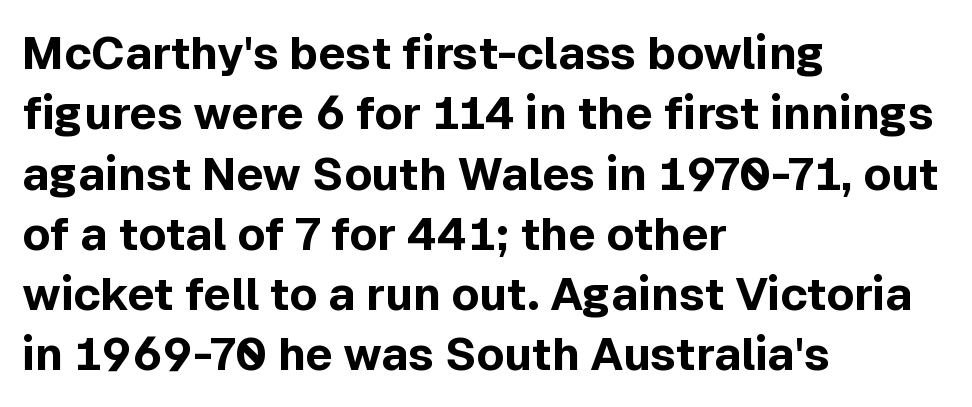
{"serif": "no", "italic": "no", "bold": "yes", "weight": "bold", "width": "normal", "x_height": "medium", "monospaced": "no", "underline": "no", "align": "left", "line_spacing": "normal", "line_spacing_ratio": 1.31, "letter_spacing": "normal", "letter_spacing_em": 0.0, "glyph_px": 46}
